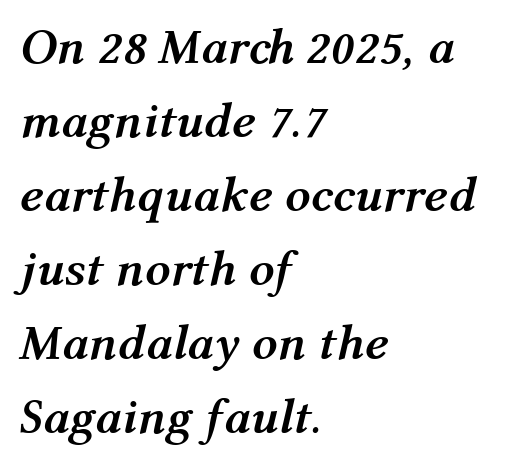
Italic: yes, the glyphs are oblique. The words here are not underlined. Layout note: lines flush left. The line texture is even and compact thanks to regular tracking.
